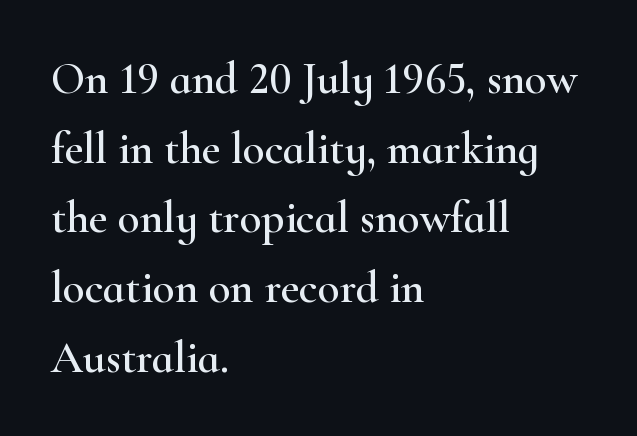
{"serif": "yes", "italic": "no", "width": "wide", "stroke_contrast": "high", "x_height": "small", "monospaced": "no", "underline": "no", "align": "left", "line_spacing": "normal", "line_spacing_ratio": 1.55, "letter_spacing": "normal", "letter_spacing_em": 0.0, "glyph_px": 45}
